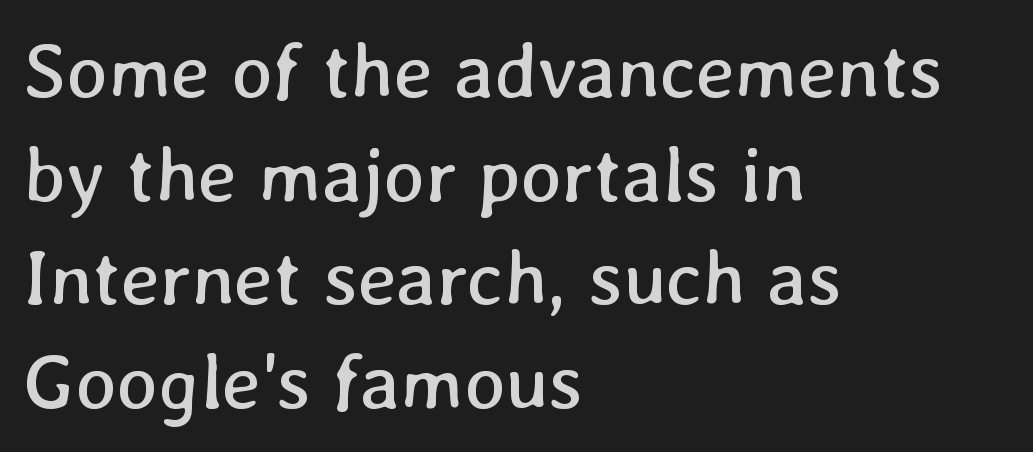
Q: Is the text bold? A: No.
Q: Is the text underlined? A: No.
Q: How is the paragraph aligned? A: Left-aligned.
Q: Is the spacing between letters normal or unusually wide? A: Normal.
Q: Is the spacing between lines tight, normal or loose? A: Normal.
Q: Width (condensed, normal, or wide)? A: Normal.
Q: Stroke contrast? A: Low.
Q: x-height? A: Medium.
Q: Monospaced? A: No.
